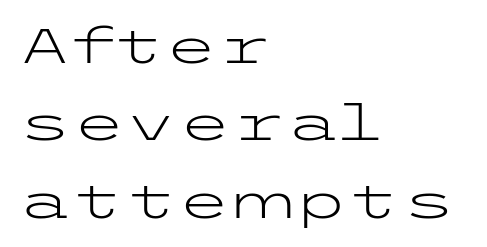
{"serif": "no", "italic": "no", "bold": "no", "weight": "light", "width": "wide", "stroke_contrast": "low", "x_height": "medium", "underline": "no", "align": "left", "line_spacing": "normal", "line_spacing_ratio": 1.58, "letter_spacing": "normal", "letter_spacing_em": 0.0, "glyph_px": 49}
